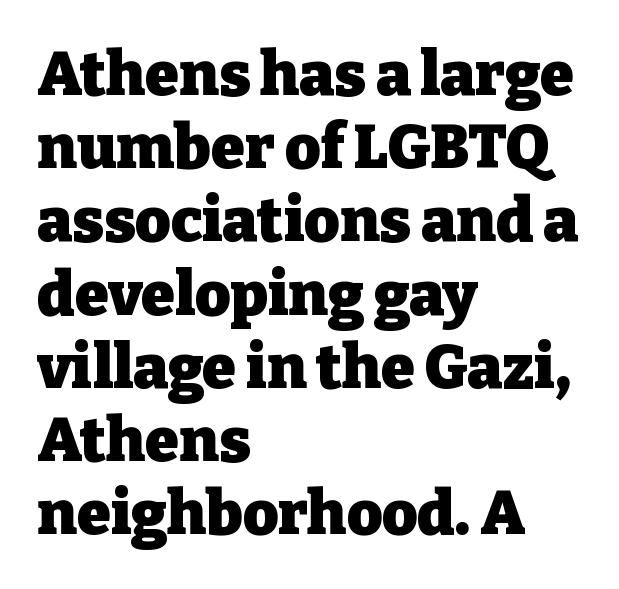
The image shows 61 px heavy serif type, upright; set left-aligned, line spacing 1.2x, normal letter spacing, not underlined; low stroke contrast and a medium x-height.
